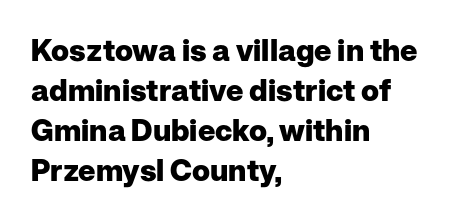
The image shows 30 px heavy sans-serif type, upright; set left-aligned, normal line spacing (1.33x), normal letter spacing, not underlined; low stroke contrast and a medium x-height.
